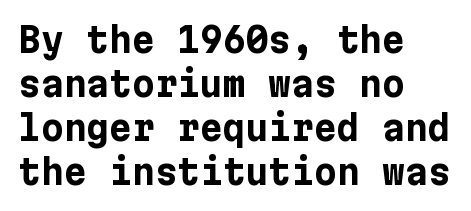
The image shows 35 px bold sans-serif type, upright; set left-aligned, normal line spacing (1.26x), normal letter spacing, not underlined; low stroke contrast and a medium x-height.
